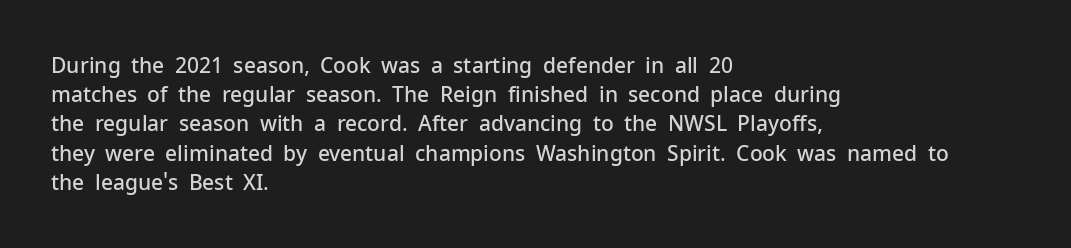
Q: Is the text bold? A: Semi-bold.
Q: Is the text italic (slanted)? A: No, it is upright.
Q: Is the text underlined? A: No.
Q: How is the paragraph aligned? A: Left-aligned.
Q: Is the spacing between letters normal or unusually wide? A: Normal.
Q: Is the spacing between lines tight, normal or loose? A: Normal.
